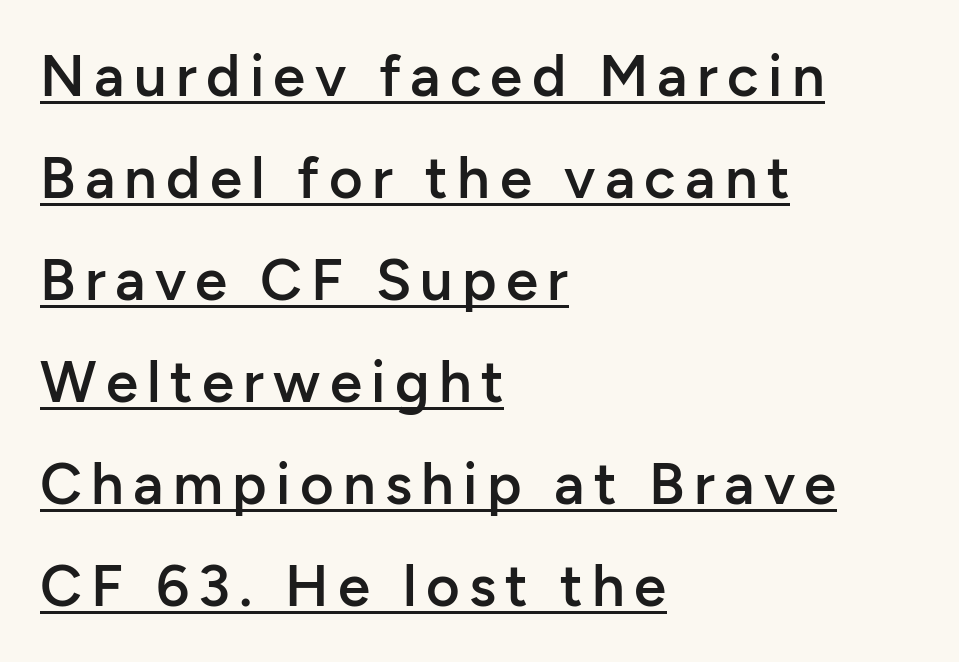
The compositor pushed each line to the left boundary. The typeface chosen for these lines omits serifs. Style check: upright. Do the characters align in a grid? No, the font is proportional. Typographic density is moderately raised because the face is semibold.
